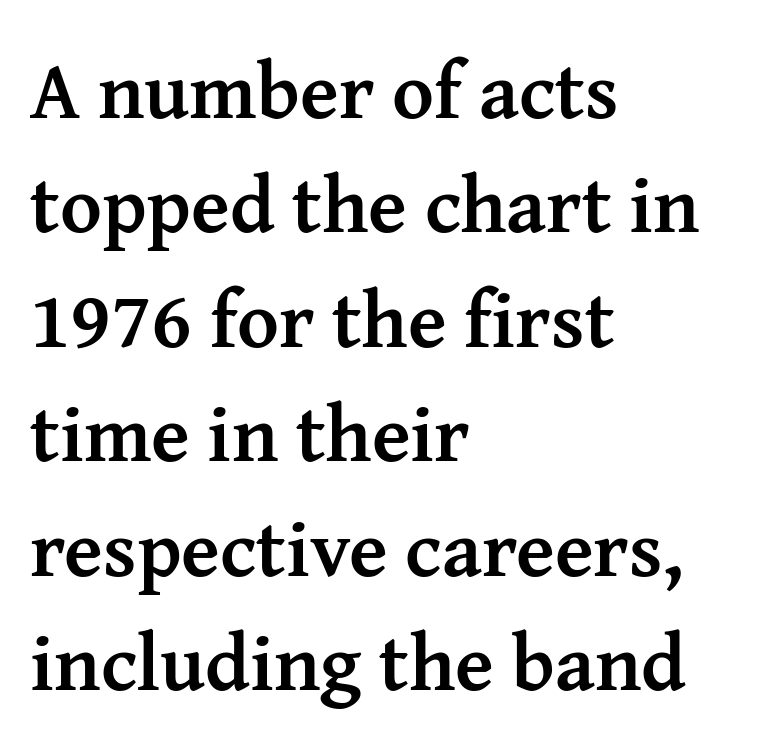
Is the letter spacing exaggerated? No — it looks like the ordinary default. The lines in this sample share a left origin and differ only in where they stop. A serif font was chosen for this passage. The letters stand upright; this is a roman face. Check under the words: just untouched page.
